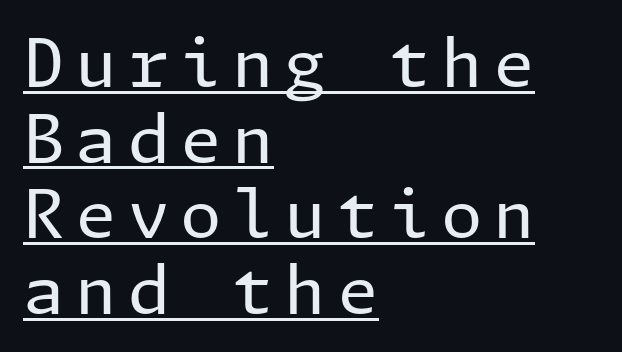
The image shows 67 px regular-weight sans-serif type, upright; set left-aligned, tight line spacing (1.13x), underlined; low stroke contrast and a medium x-height.
